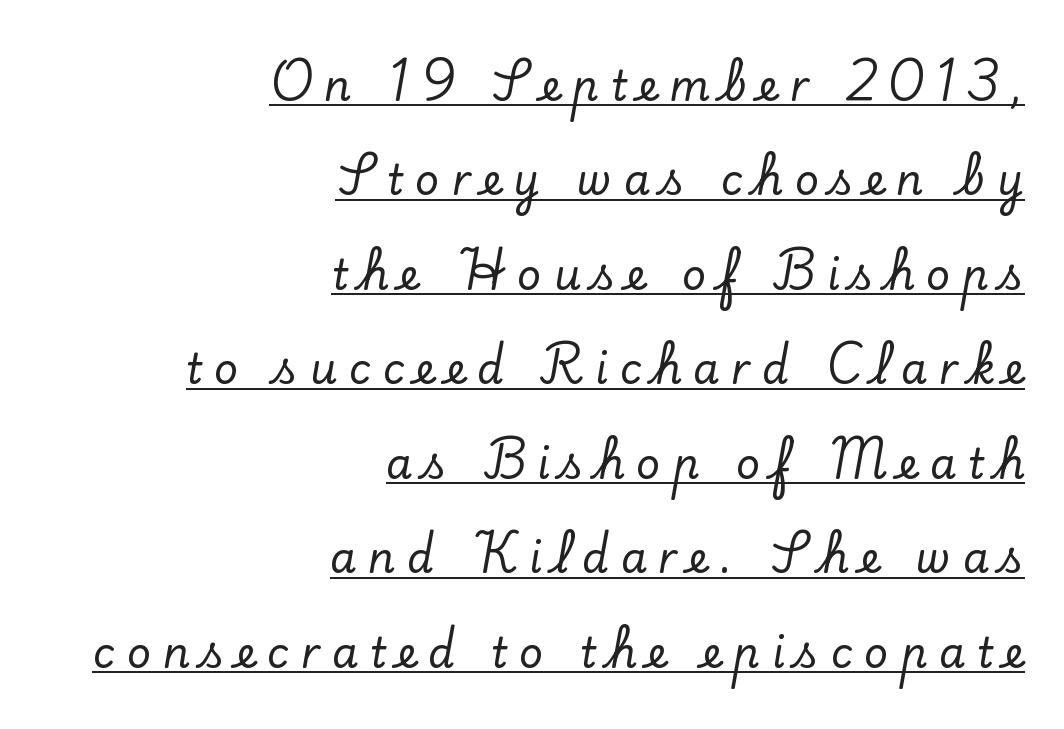
The lettering is marked with a stroke running underneath it. This rendering widens character spacing well past its baseline value. Line ends are locked; line starts wander. Is this a sans? No — the strokes have serifs. Do the characters align in a grid? No, the font is proportional.
